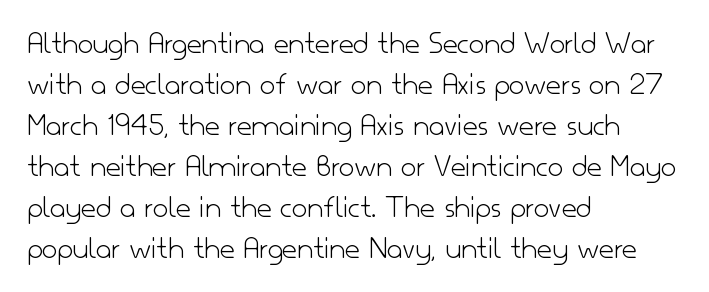
{"serif": "no", "italic": "no", "bold": "no", "weight": "light", "width": "normal", "stroke_contrast": "low", "x_height": "small", "monospaced": "no", "underline": "no", "align": "left", "line_spacing_ratio": 1.24, "letter_spacing": "normal", "letter_spacing_em": 0.0, "glyph_px": 33}
